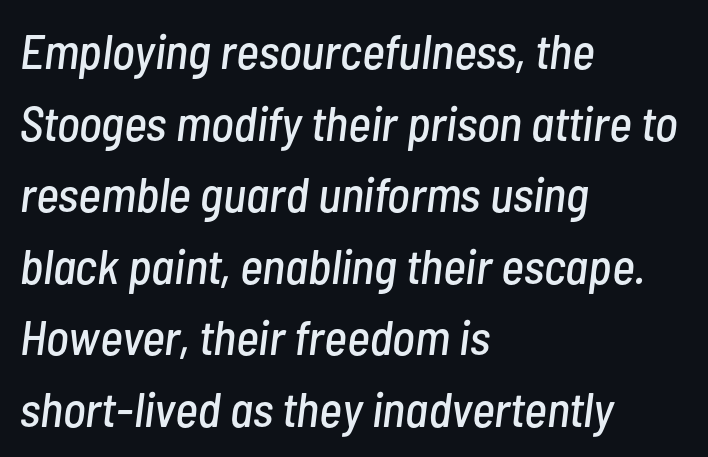
The image shows 49 px condensed type, italic (leaning right); set left-aligned, normal line spacing (1.46x), normal letter spacing, not underlined; low stroke contrast and a medium x-height.
